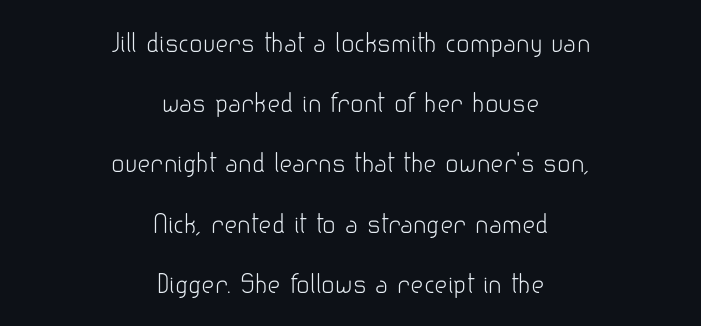
{"italic": "no", "bold": "no", "underline": "no", "align": "center", "line_spacing": "loose", "line_spacing_ratio": 2.41, "letter_spacing": "normal", "letter_spacing_em": 0.0, "glyph_px": 25}
